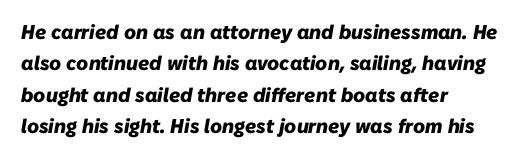
The image shows 20 px bold type, italic (leaning right); set left-aligned, normal line spacing (1.57x), normal letter spacing, not underlined.
